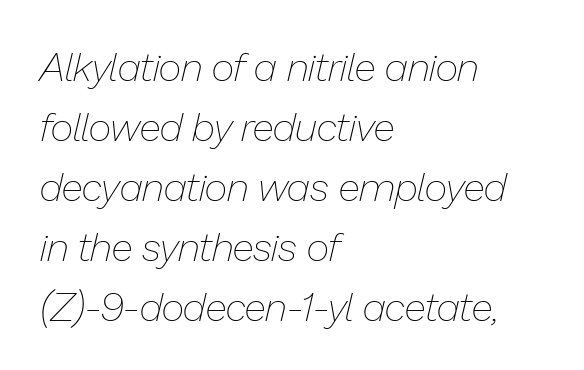
Letters have the restrained weight of plain body copy at most. The lines sit at an ordinary, default distance from one another. The paragraph shown leans on its left margin. These lines are rendered in a variable-pitch font.
